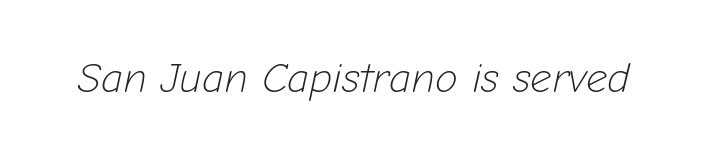
Q: Is the text bold? A: No.
Q: Is the text italic (slanted)? A: Yes, it leans right by about 12 degrees.
Q: Is the text underlined? A: No.
Q: Is the spacing between letters normal or unusually wide? A: Normal.
Q: Width (condensed, normal, or wide)? A: Normal.
Q: Stroke contrast? A: Low.
Q: x-height? A: Medium.
Q: Monospaced? A: No.
